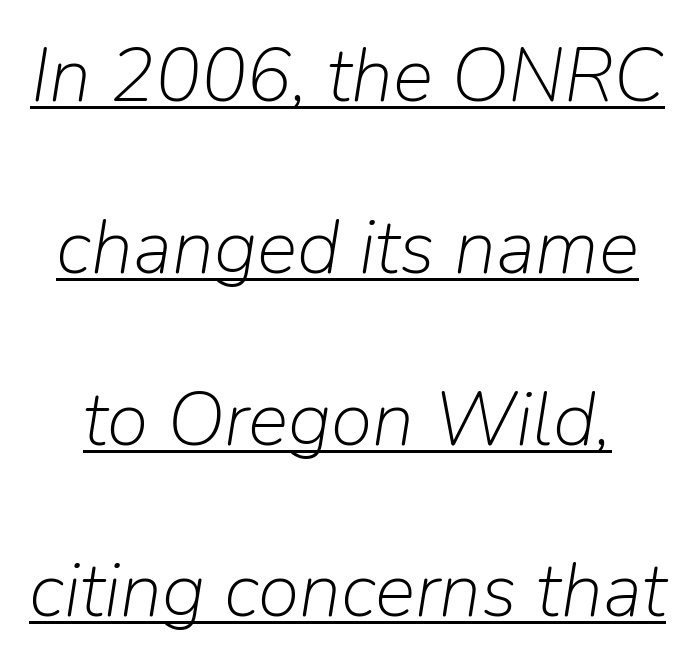
{"italic": "yes", "lean": "right", "slant_degrees": 9, "bold": "no", "weight": "light", "width": "normal", "stroke_contrast": "low", "x_height": "medium", "monospaced": "no", "underline": "yes", "line_spacing": "loose", "line_spacing_ratio": 2.26, "letter_spacing": "normal", "letter_spacing_em": 0.0, "glyph_px": 76}
